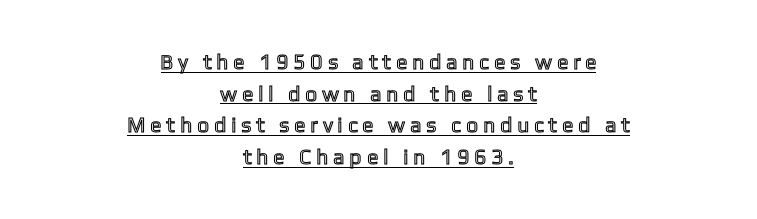
Q: Is the text italic (slanted)? A: No, it is upright.
Q: Is the text underlined? A: Yes.
Q: How is the paragraph aligned? A: Centered.
Q: Is the spacing between letters normal or unusually wide? A: Unusually wide.
Q: Is the spacing between lines tight, normal or loose? A: Normal.
